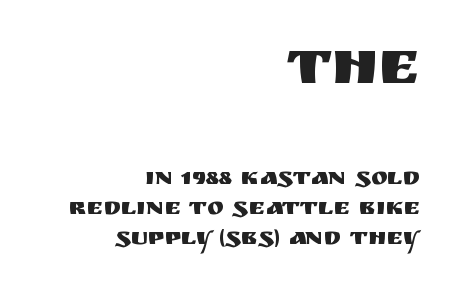
Q: Is the text italic (slanted)? A: No, it is upright.
Q: Is the typeface a serif or a sans-serif typeface? A: Sans-serif.
Q: Is the text underlined? A: No.
Q: How is the paragraph aligned? A: Right-aligned.
Q: Is the spacing between letters normal or unusually wide? A: Normal.
Q: Which block of text is set in a larger size, the first (top) or the second (bottom)? A: The first (top) one.
Q: Width (condensed, normal, or wide)? A: Normal.
Q: Stroke contrast? A: Medium.
Q: x-height? A: Large.
Q: Monospaced? A: No.
